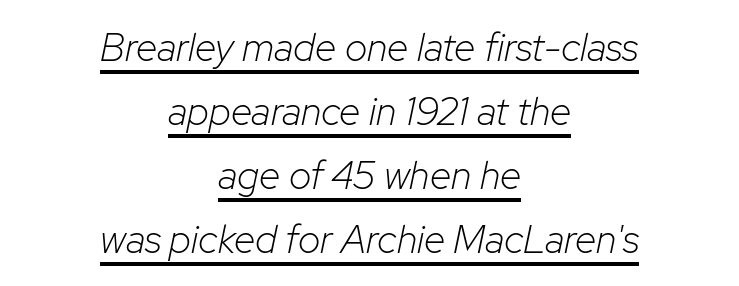
Q: Is the text bold? A: No.
Q: Is the text italic (slanted)? A: Yes, it leans right by about 12 degrees.
Q: Is the text underlined? A: Yes.
Q: How is the paragraph aligned? A: Centered.
Q: Is the spacing between letters normal or unusually wide? A: Normal.
Q: Is the spacing between lines tight, normal or loose? A: Normal.
Q: Width (condensed, normal, or wide)? A: Normal.
Q: Stroke contrast? A: Low.
Q: x-height? A: Medium.
Q: Monospaced? A: No.
